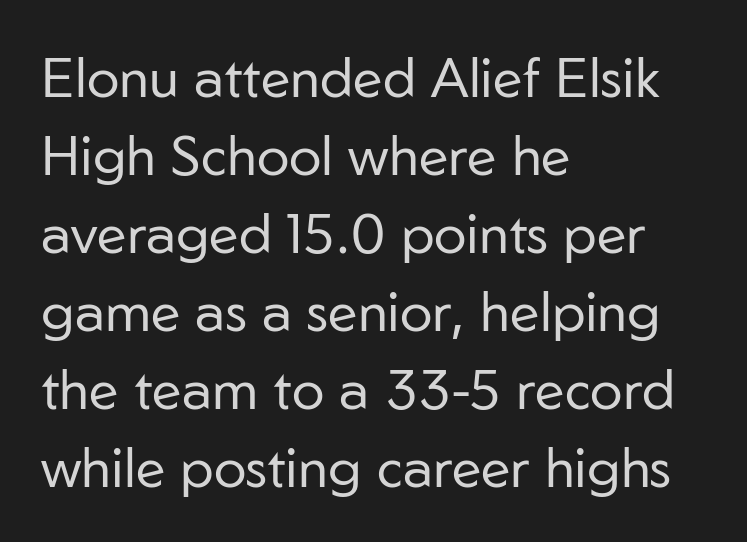
{"serif": "no", "italic": "no", "bold": "no", "weight": "regular", "width": "normal", "stroke_contrast": "low", "x_height": "medium", "monospaced": "no", "underline": "no", "align": "left", "line_spacing": "normal", "line_spacing_ratio": 1.42, "letter_spacing": "normal", "letter_spacing_em": 0.0, "glyph_px": 55}
